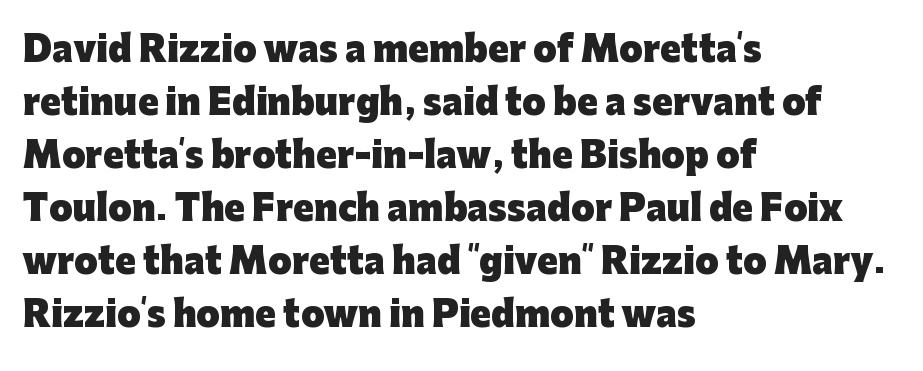
{"serif": "no", "italic": "no", "bold": "yes", "weight": "heavy", "width": "normal", "stroke_contrast": "low", "x_height": "medium", "monospaced": "no", "underline": "no", "align": "left", "line_spacing": "normal", "line_spacing_ratio": 1.56, "letter_spacing": "normal", "letter_spacing_em": 0.0, "glyph_px": 34}
